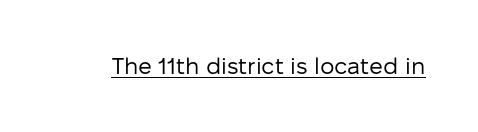
Students, observe the line beneath the letters — that is underlining. You can tell it's not italic because the verticals are truly vertical. Stems here are at most as thick as an everyday book face. Between one letter and the next there's only the usual sliver of space.
